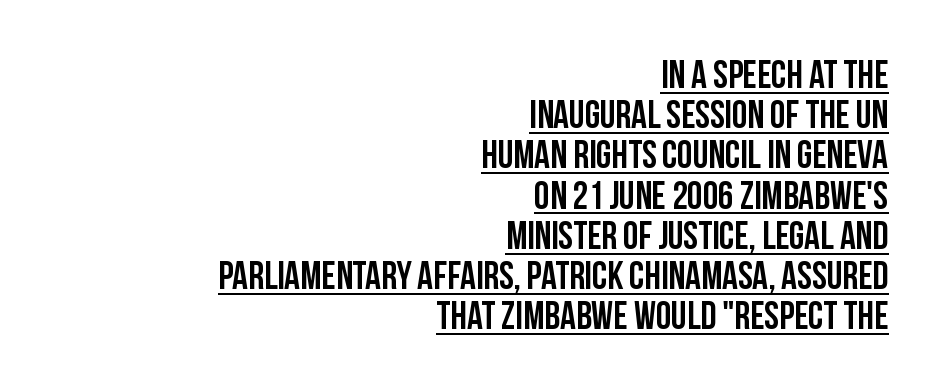
Q: Is the text italic (slanted)? A: No, it is upright.
Q: Is the typeface a serif or a sans-serif typeface? A: Sans-serif.
Q: Is the text underlined? A: Yes.
Q: How is the paragraph aligned? A: Right-aligned.
Q: Is the spacing between letters normal or unusually wide? A: Normal.
Q: Is the spacing between lines tight, normal or loose? A: Tight.
Q: Width (condensed, normal, or wide)? A: Condensed.
Q: Stroke contrast? A: Low.
Q: x-height? A: Large.
Q: Monospaced? A: No.
